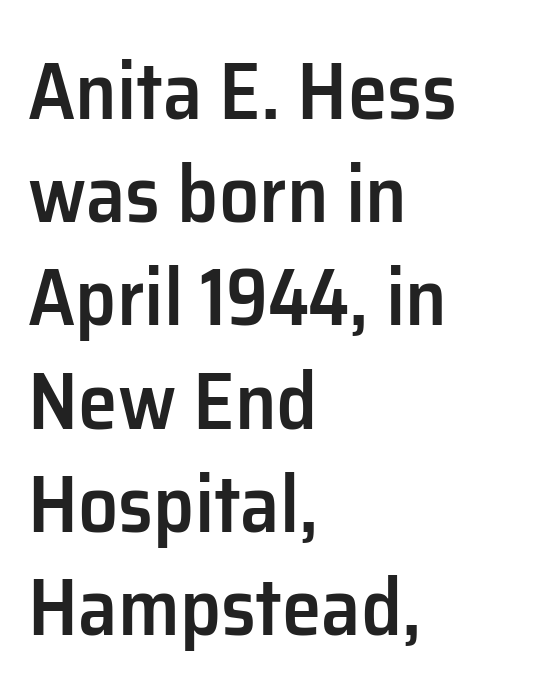
Students, observe: this is what conventionally led text looks like. You can tell it's not italic because the verticals are truly vertical. This is moderately heavy type, rendered in semibold. Notice how the passage keeps a crisp vertical edge on the left only. Characters follow at the spacing the type designer built in. Nope, no serifs anywhere on these letters.
